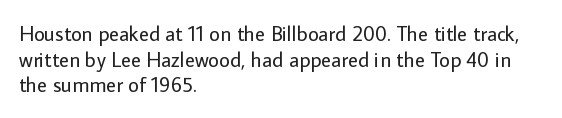
Q: Is the text bold? A: No.
Q: Is the text italic (slanted)? A: No, it is upright.
Q: Is the text underlined? A: No.
Q: How is the paragraph aligned? A: Left-aligned.
Q: Is the spacing between letters normal or unusually wide? A: Normal.
